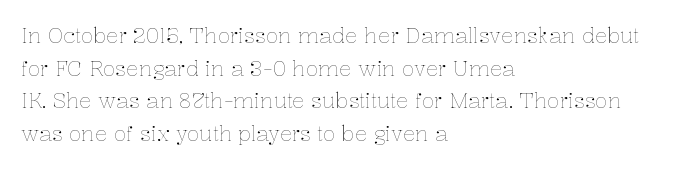
{"italic": "no", "bold": "no", "underline": "no", "align": "left", "line_spacing": "normal", "line_spacing_ratio": 1.55, "letter_spacing": "normal", "letter_spacing_em": 0.0, "glyph_px": 21}
